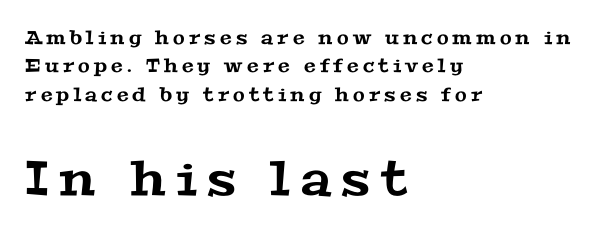
Q: Is the typeface a serif or a sans-serif typeface? A: Serif.
Q: Is the text underlined? A: No.
Q: How is the paragraph aligned? A: Left-aligned.
Q: Is the spacing between letters normal or unusually wide? A: Unusually wide.
Q: Is the spacing between lines tight, normal or loose? A: Normal.
Q: Which block of text is set in a larger size, the first (top) or the second (bottom)? A: The second (bottom) one.
Q: Width (condensed, normal, or wide)? A: Wide.
Q: Stroke contrast? A: Medium.
Q: x-height? A: Medium.
Q: Monospaced? A: No.
